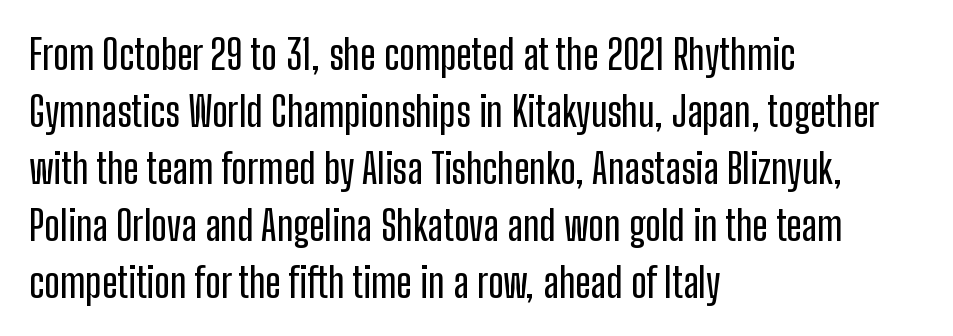
The image shows 41 px condensed sans-serif type, upright; set left-aligned, normal line spacing (1.39x), normal letter spacing, not underlined; low stroke contrast and a medium x-height.
